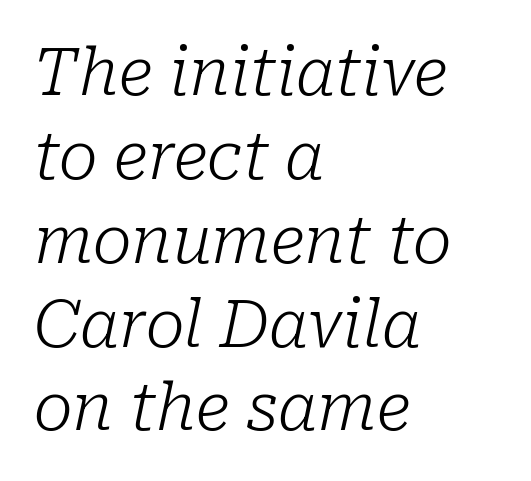
Rendered with sloped, italic letterforms. Each new line begins a customary step beneath the previous one. The passage shown is not underscored anywhere. Visually the block forms a straight wall on the left and a jagged coastline on the right. The designer went with a serif here, giving each stem small feet.
